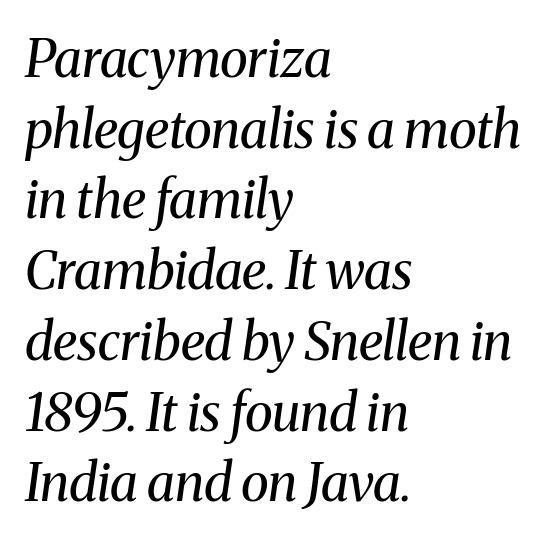
{"serif": "yes", "italic": "yes", "lean": "right", "slant_degrees": 8, "bold": "no", "weight": "regular", "width": "normal", "stroke_contrast": "medium", "x_height": "medium", "monospaced": "no", "underline": "no", "align": "left", "line_spacing": "normal", "line_spacing_ratio": 1.36, "letter_spacing": "normal", "letter_spacing_em": 0.0, "glyph_px": 52}
